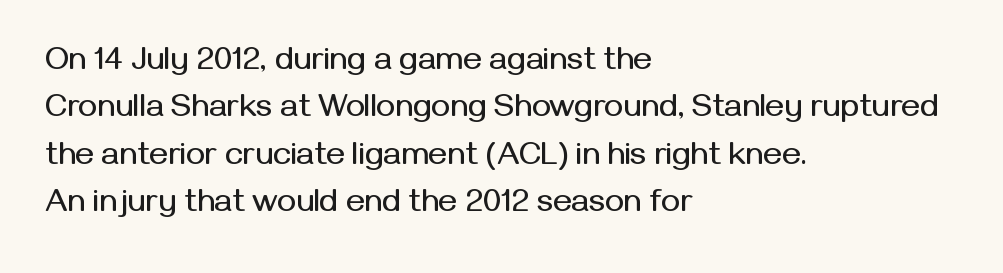
The image shows 32 px sans-serif type, upright; set left-aligned, normal line spacing (1.48x), normal letter spacing, not underlined; medium stroke contrast and a medium x-height.
